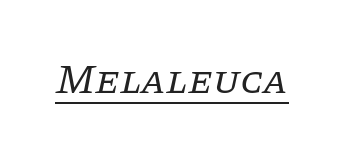
The image shows 41 px regular-weight serif type, italic (leaning right); set normal letter spacing, underlined; low stroke contrast and a large x-height.
